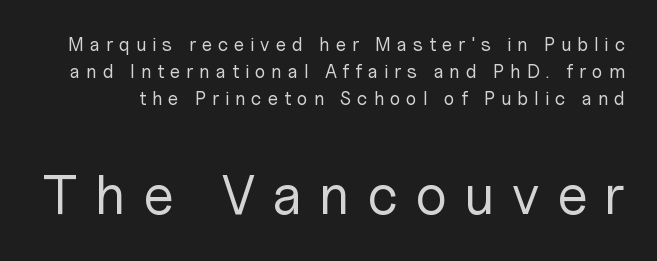
The image shows 56 px regular-weight sans-serif type, upright; set normal line spacing (1.43x), unusually wide letter spacing (+0.31 em), not underlined; the second (bottom) block is 2.95x larger; low stroke contrast and a medium x-height.
